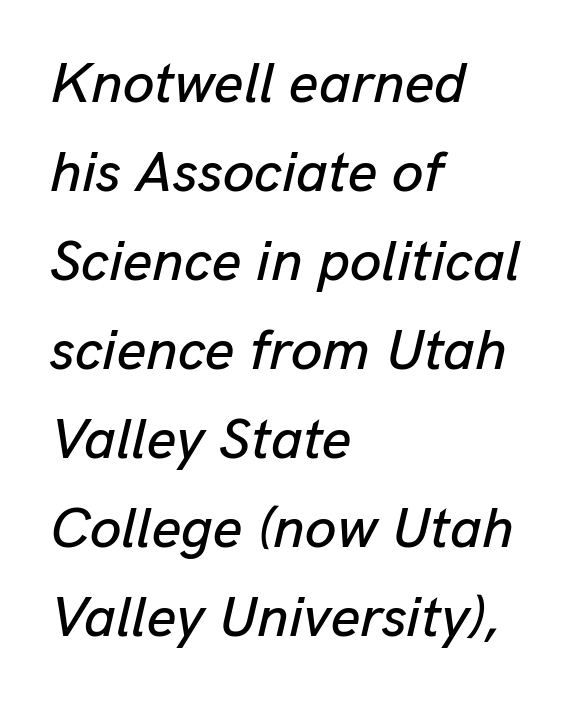
{"italic": "yes", "lean": "right", "slant_degrees": 13, "width": "normal", "stroke_contrast": "low", "x_height": "medium", "monospaced": "no", "underline": "no", "align": "left", "line_spacing": "normal", "line_spacing_ratio": 1.56, "letter_spacing": "normal", "letter_spacing_em": 0.0, "glyph_px": 57}
